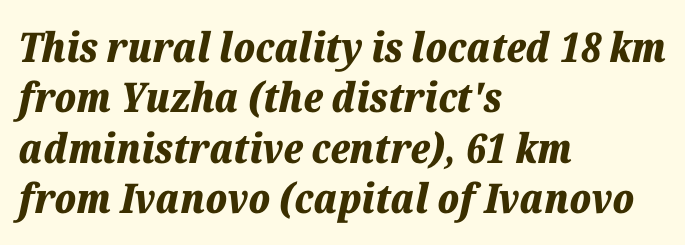
The image shows 41 px bold type, italic (leaning right); set left-aligned, line spacing 1.23x, normal letter spacing, not underlined; low stroke contrast and a medium x-height.
